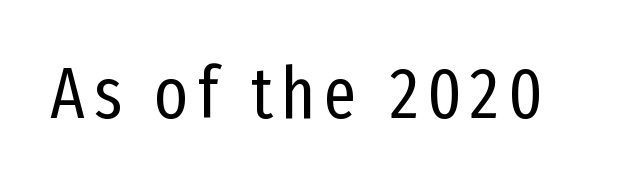
Stroke mass is kept to a normal reading level or below. The passage shown is typed in a proportional face where columns would drift. Vertical strokes here are truly vertical. Type without underlining. You can tell from the bare stems that sans-serif type was used.
